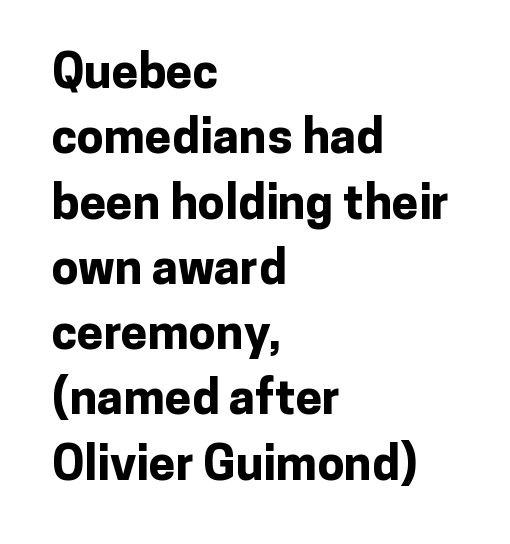
The image shows 48 px bold sans-serif type, upright; set left-aligned, normal line spacing (1.36x), normal letter spacing, not underlined; low stroke contrast and a medium x-height.
